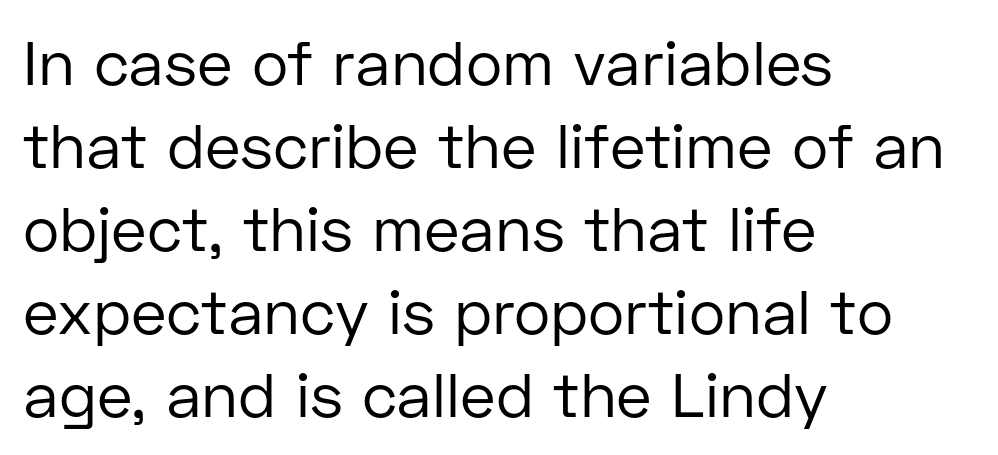
These lines are set flush left with a ragged right edge. Vertical strokes here are truly vertical. Between one letter and the next there's only the usual sliver of space. In terms of leading, this rendering sits right in the middle. Typographically, this falls in the sans-serif category.
